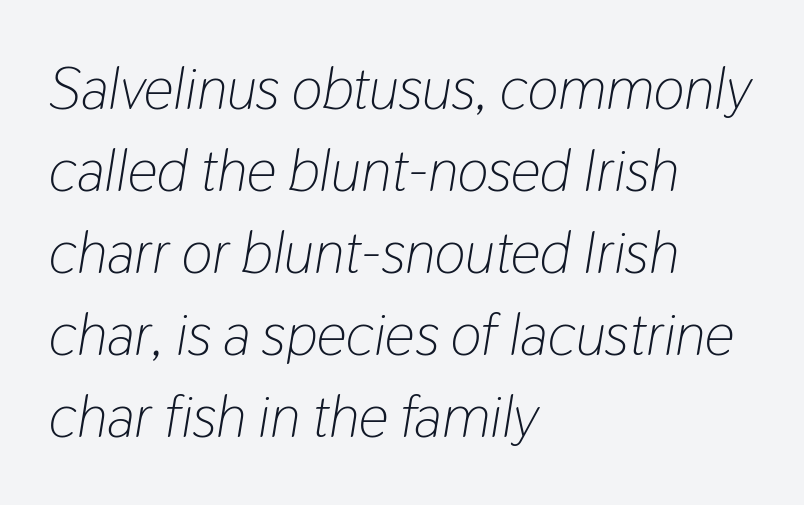
Q: Is the text bold? A: No.
Q: Is the text italic (slanted)? A: Yes, it leans right by about 9 degrees.
Q: Is the text underlined? A: No.
Q: How is the paragraph aligned? A: Left-aligned.
Q: Is the spacing between letters normal or unusually wide? A: Normal.
Q: Is the spacing between lines tight, normal or loose? A: Normal.
Q: Width (condensed, normal, or wide)? A: Condensed.
Q: Stroke contrast? A: Low.
Q: x-height? A: Medium.
Q: Monospaced? A: No.
